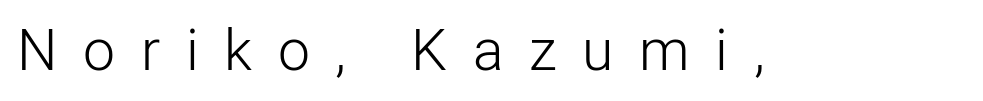
{"serif": "no", "italic": "no", "bold": "no", "weight": "light", "width": "normal", "stroke_contrast": "low", "x_height": "medium", "monospaced": "no", "underline": "no", "letter_spacing": "wide", "letter_spacing_em": 0.45, "glyph_px": 57}
